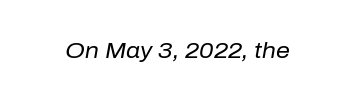
Q: Is the text bold? A: No.
Q: Is the text italic (slanted)? A: Yes, it leans right by about 10 degrees.
Q: Is the text underlined? A: No.
Q: Is the spacing between letters normal or unusually wide? A: Normal.
